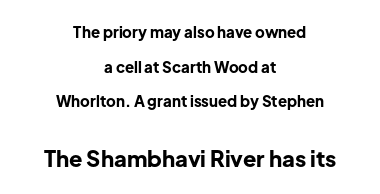
{"italic": "no", "bold": "yes", "underline": "no", "align": "center", "line_spacing": "loose", "line_spacing_ratio": 2.31, "letter_spacing": "normal", "letter_spacing_em": 0.0, "larger_block": "second", "size_ratio": 1.47, "glyph_px": 22}
